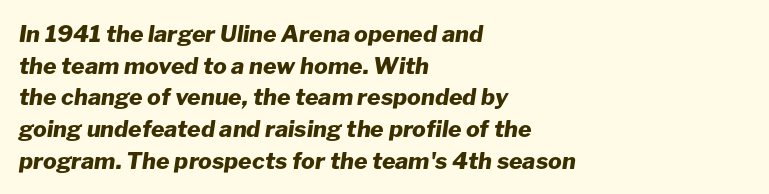
Q: Is the text bold? A: Yes.
Q: Is the text italic (slanted)? A: Yes, it leans right by about 8 degrees.
Q: Is the text underlined? A: No.
Q: How is the paragraph aligned? A: Left-aligned.
Q: Is the spacing between letters normal or unusually wide? A: Normal.
Q: Is the spacing between lines tight, normal or loose? A: Normal.
